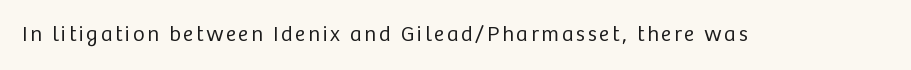
The image shows 22 px text type, upright; set not underlined.
